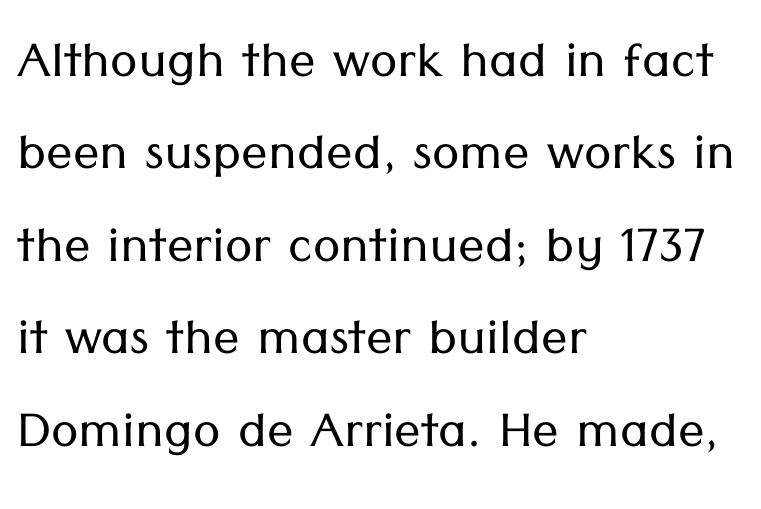
Regular leading. Visually the block forms a straight wall on the left and a jagged coastline on the right. Look at the bottom of the vertical strokes: they stop flat, with no serifs. The face used here is proportionally spaced, like ordinary book or web type. Ink coverage per letter is moderate at most.
